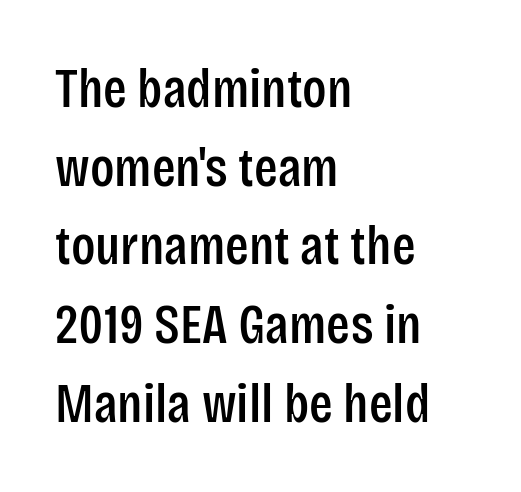
The image shows 55 px condensed sans-serif type, upright; set left-aligned, normal line spacing (1.43x), normal letter spacing, not underlined; low stroke contrast and a large x-height.
